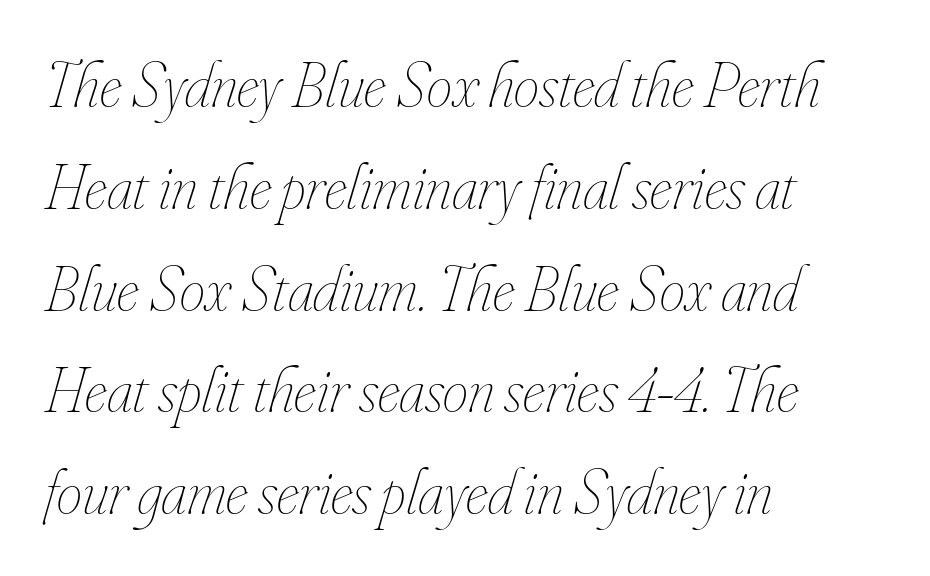
{"italic": "yes", "lean": "right", "slant_degrees": 16, "bold": "no", "weight": "thin", "width": "condensed", "stroke_contrast": "low", "x_height": "small", "monospaced": "no", "underline": "no", "align": "left", "line_spacing": "normal", "line_spacing_ratio": 1.59, "letter_spacing": "normal", "letter_spacing_em": 0.0, "glyph_px": 64}
